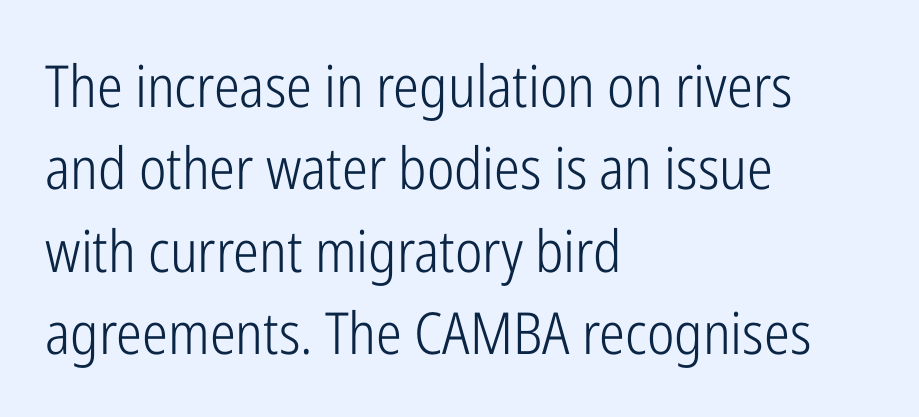
The image shows 58 px light, condensed sans-serif type, upright; set left-aligned, normal line spacing (1.42x), normal letter spacing, not underlined; low stroke contrast and a medium x-height.
